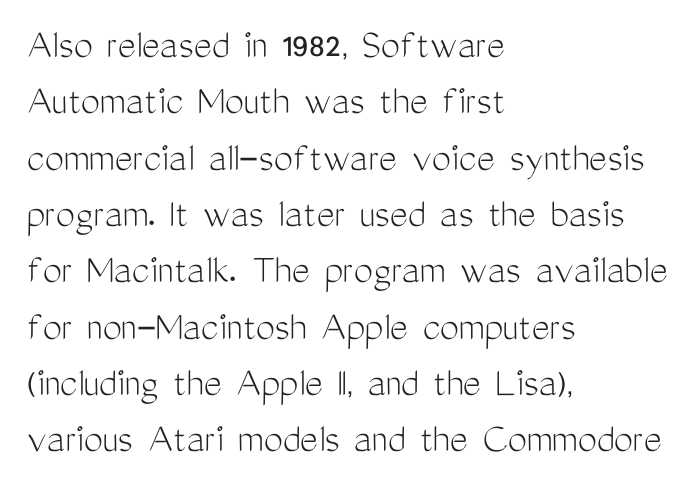
The image shows 43 px light, condensed sans-serif type, upright; set left-aligned, normal line spacing (1.31x), normal letter spacing, not underlined; medium stroke contrast and a medium x-height.
